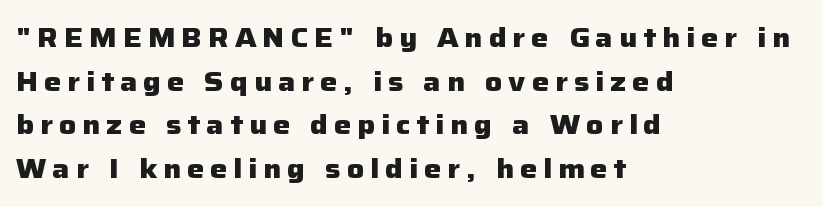
Q: Is the text bold? A: Yes.
Q: Is the text italic (slanted)? A: No, it is upright.
Q: Is the text underlined? A: No.
Q: How is the paragraph aligned? A: Left-aligned.
Q: Is the spacing between letters normal or unusually wide? A: Unusually wide.
Q: Is the spacing between lines tight, normal or loose? A: Normal.
